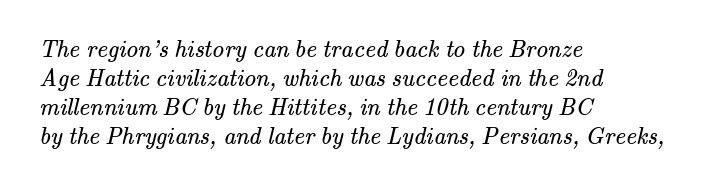
The passage shown is not underscored anywhere. This rendering uses left alignment, leaving the right contour irregular. Standard letterfit; no display-style spreading of the glyphs. Is the stroke heavy? The answer is a plain regular-or-lighter.
